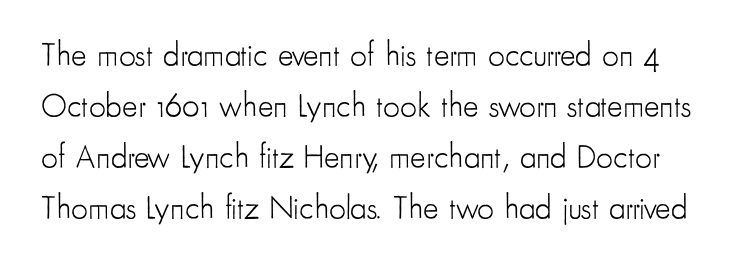
Has an underline been added? It has not. Each letter keeps its own natural width here, so spacing adapts to shape. Spacing between characters is what you'd get straight out of the box. Is there any slant? The stems are plumb. The characters are drawn with everyday or finer stroke widths.
